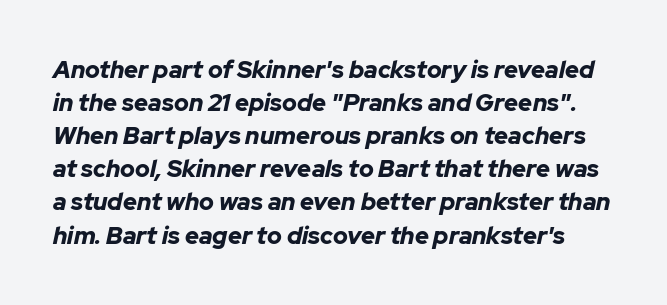
Look at the tracking — it's just the regular setting, nothing added. Compared with ordinary roman type, these characters are visibly tilted. This rendering features lettering with no underline. Students, observe: this is what conventionally led text looks like. Students, this is bold: see how much ink each stroke carries.
